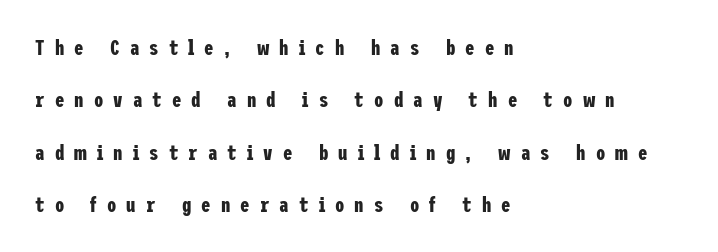
Q: Is the text bold? A: Yes.
Q: Is the text italic (slanted)? A: No, it is upright.
Q: Is the text underlined? A: No.
Q: How is the paragraph aligned? A: Left-aligned.
Q: Is the spacing between letters normal or unusually wide? A: Unusually wide.
Q: Is the spacing between lines tight, normal or loose? A: Loose.
